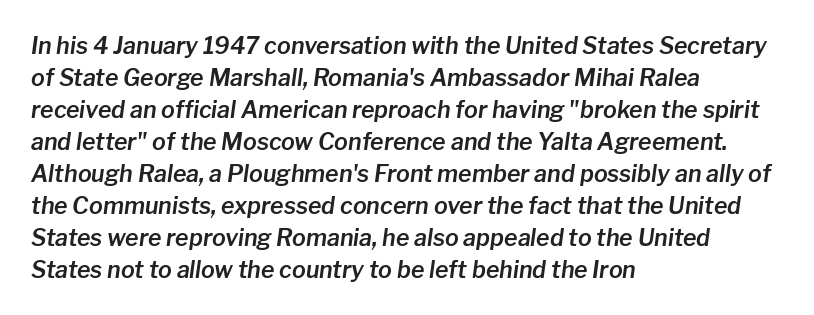
{"italic": "yes", "lean": "right", "slant_degrees": 8, "underline": "no", "align": "left", "line_spacing": "normal", "line_spacing_ratio": 1.39, "letter_spacing": "normal", "letter_spacing_em": 0.0, "glyph_px": 23}
